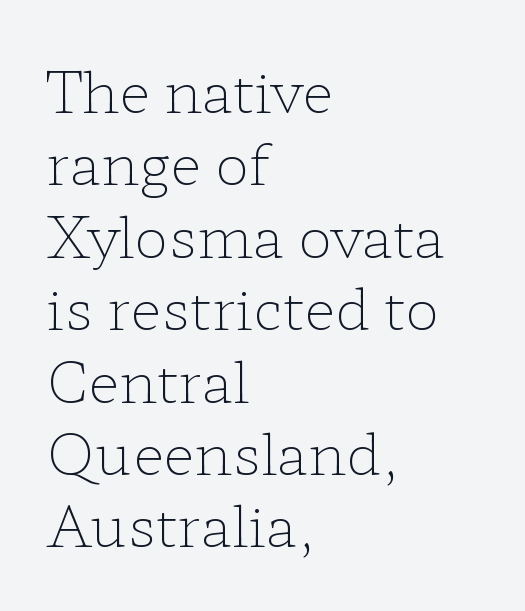
Q: Is the text bold? A: No.
Q: Is the text italic (slanted)? A: No, it is upright.
Q: Is the typeface a serif or a sans-serif typeface? A: Serif.
Q: Is the text underlined? A: No.
Q: How is the paragraph aligned? A: Left-aligned.
Q: Is the spacing between letters normal or unusually wide? A: Normal.
Q: Is the spacing between lines tight, normal or loose? A: Normal.
Q: Width (condensed, normal, or wide)? A: Wide.
Q: Stroke contrast? A: Low.
Q: x-height? A: Medium.
Q: Monospaced? A: No.
